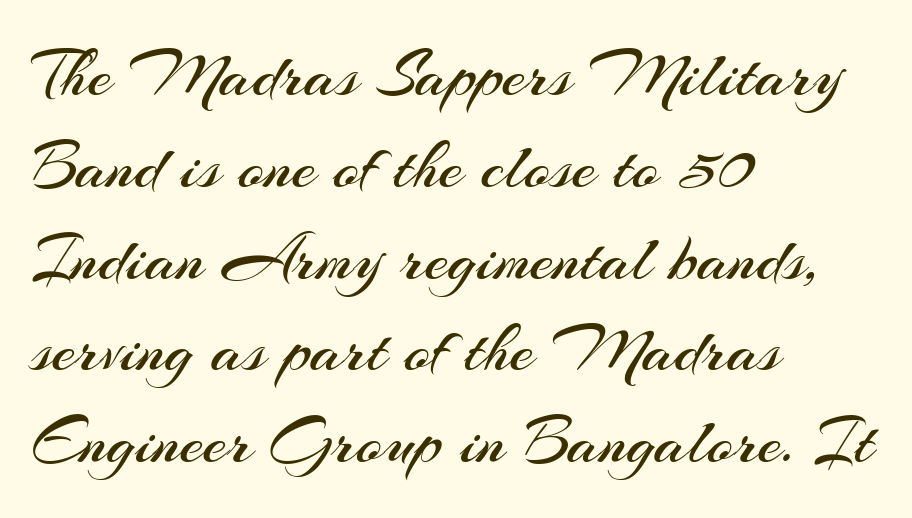
Q: Is the text bold? A: No.
Q: Is the text italic (slanted)? A: Yes.
Q: Is the typeface a serif or a sans-serif typeface? A: Sans-serif.
Q: Is the text underlined? A: No.
Q: How is the paragraph aligned? A: Left-aligned.
Q: Is the spacing between letters normal or unusually wide? A: Normal.
Q: Is the spacing between lines tight, normal or loose? A: Normal.
Q: Width (condensed, normal, or wide)? A: Normal.
Q: Stroke contrast? A: Medium.
Q: x-height? A: Small.
Q: Monospaced? A: No.
